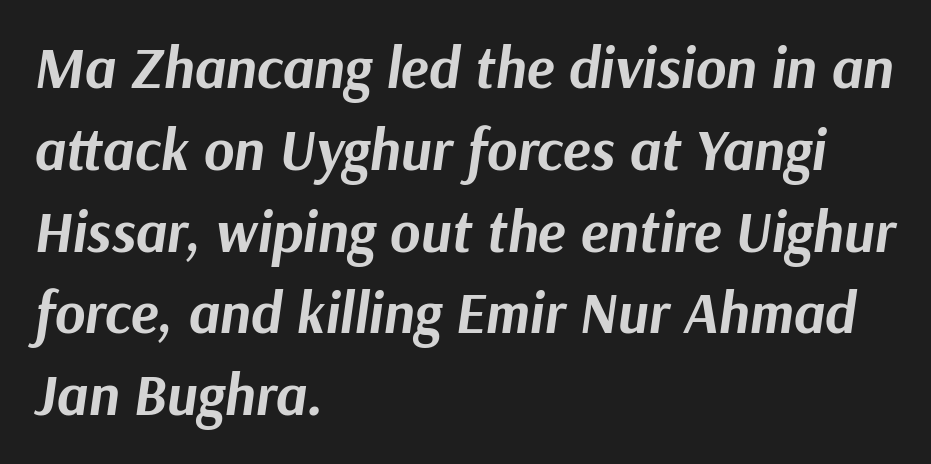
Q: Is the text bold? A: Yes.
Q: Is the text italic (slanted)? A: Yes, it leans right by about 9 degrees.
Q: Is the text underlined? A: No.
Q: How is the paragraph aligned? A: Left-aligned.
Q: Is the spacing between letters normal or unusually wide? A: Normal.
Q: Is the spacing between lines tight, normal or loose? A: Normal.
Q: Width (condensed, normal, or wide)? A: Normal.
Q: Stroke contrast? A: Medium.
Q: x-height? A: Medium.
Q: Monospaced? A: No.
